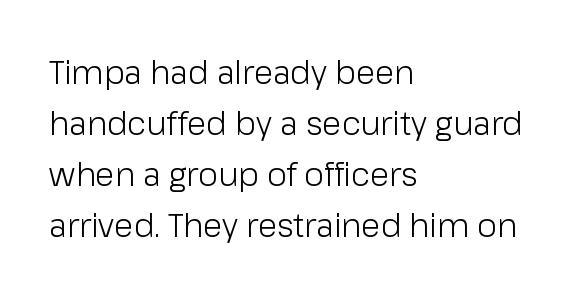
The image shows 32 px light sans-serif type, upright; set left-aligned, normal line spacing (1.59x), normal letter spacing, not underlined; low stroke contrast and a medium x-height.
